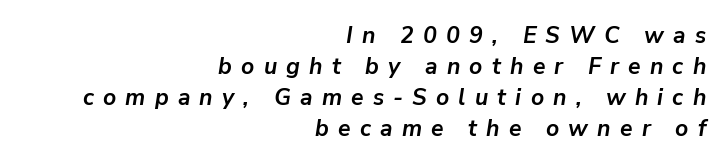
If you measured baseline to baseline, you'd find a middling distance. Short and long lines alike share a common ending point at right. Anything drawn beneath the words? Only blank space. The letters are slanted; this is an italic face. Is the letter spacing exaggerated? Yes — the characters are pushed far apart. Typographic density is high because the face is bold.
